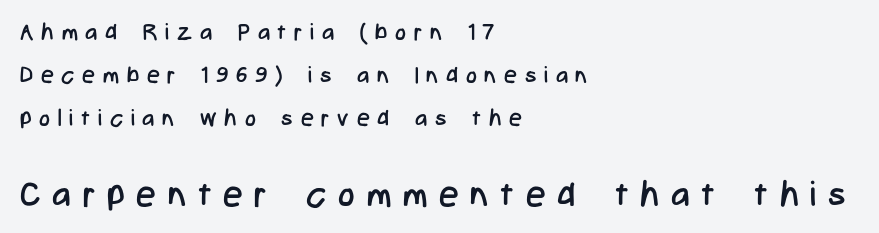
Q: Is the text bold? A: No.
Q: Is the text italic (slanted)? A: No, it is upright.
Q: Is the typeface a serif or a sans-serif typeface? A: Sans-serif.
Q: Is the text underlined? A: No.
Q: How is the paragraph aligned? A: Left-aligned.
Q: Is the spacing between letters normal or unusually wide? A: Unusually wide.
Q: Which block of text is set in a larger size, the first (top) or the second (bottom)? A: The second (bottom) one.
Q: Width (condensed, normal, or wide)? A: Condensed.
Q: Stroke contrast? A: Low.
Q: x-height? A: Medium.
Q: Monospaced? A: No.
